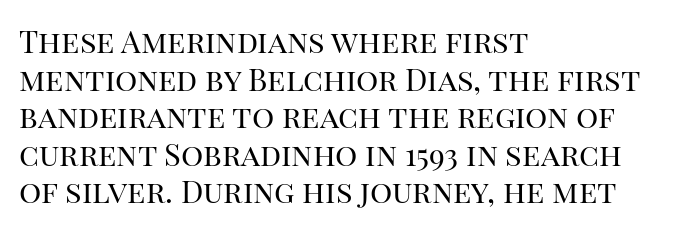
Teacher's note: observe the even left margin — that is flush-left alignment. Small tapered or slab feet sit at the stroke ends, so this counts as serif. Think of a printed novel: that variable character pitch is what you see here. The passage shown has conventional tracking throughout. Descenders hang freely into open space.
